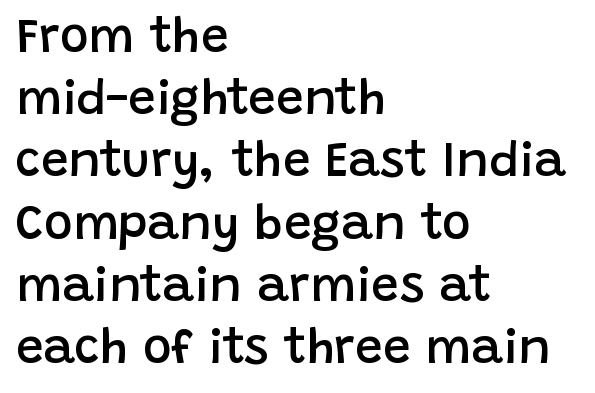
The area under the type is left untouched. The letters stand straight up with perfectly vertical stems. Each line starts at the same left margin while the right side varies. The rendering uses natural spacing where letterforms have individual widths. Horizontal bands of white between lines are of average thickness.
